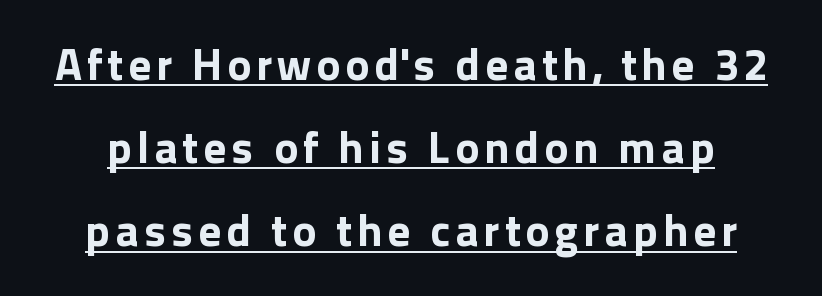
The image shows 45 px bold sans-serif type, upright; set line spacing 1.85x, underlined; a medium x-height.
